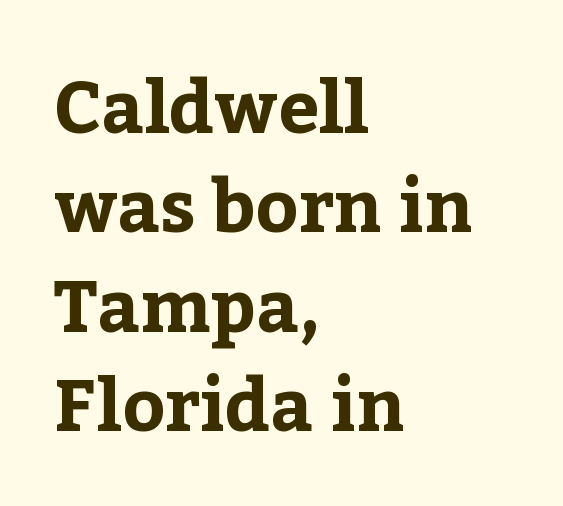
Q: Is the text bold? A: Yes.
Q: Is the text italic (slanted)? A: No, it is upright.
Q: Is the typeface a serif or a sans-serif typeface? A: Serif.
Q: Is the text underlined? A: No.
Q: How is the paragraph aligned? A: Left-aligned.
Q: Is the spacing between letters normal or unusually wide? A: Normal.
Q: Is the spacing between lines tight, normal or loose? A: Normal.
Q: Width (condensed, normal, or wide)? A: Normal.
Q: Stroke contrast? A: Low.
Q: x-height? A: Medium.
Q: Monospaced? A: No.
